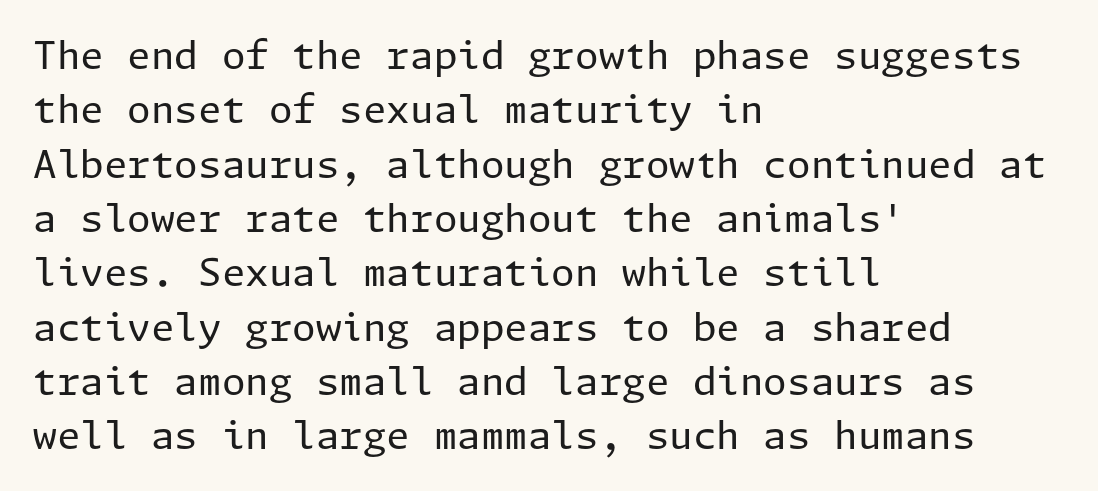
The image shows 38 px regular-weight sans-serif type, upright; set left-aligned, normal line spacing (1.43x), normal letter spacing, not underlined; low stroke contrast and a medium x-height.
